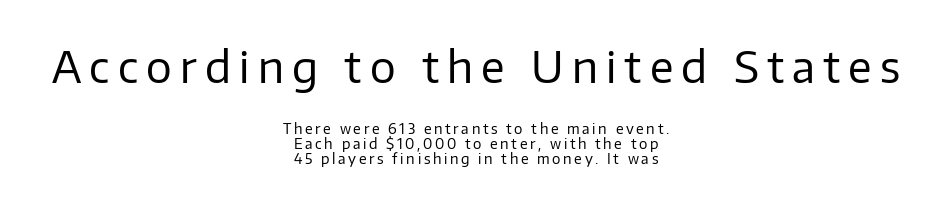
The type sits square on the baseline with zero lean. Font category for this specimen: sans-serif. The block of text is dense from top to bottom, with scant space between rows. A student would notice the top passage is typeset larger than what follows. The face used here is proportionally spaced, like ordinary book or web type. These lines stack symmetrically, like a column narrowing and widening about its center.
